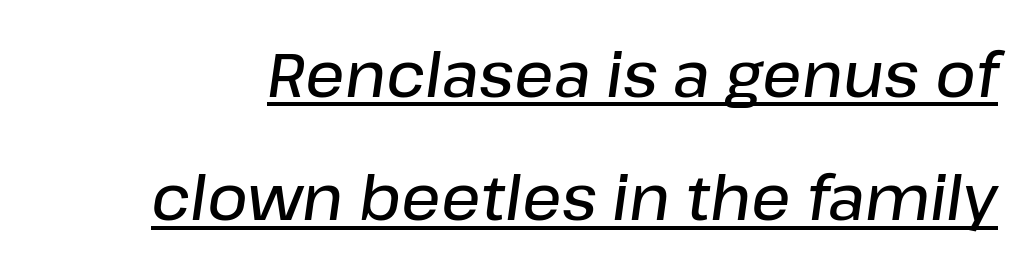
{"italic": "yes", "lean": "right", "slant_degrees": 8, "bold": "semi", "weight": "semibold", "width": "normal", "stroke_contrast": "low", "x_height": "medium", "monospaced": "no", "underline": "yes", "line_spacing": "loose", "line_spacing_ratio": 1.99, "letter_spacing": "normal", "letter_spacing_em": 0.0, "glyph_px": 62}
